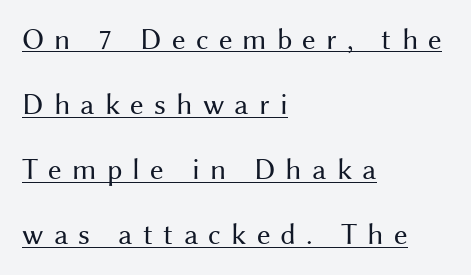
{"serif": "no", "italic": "no", "bold": "no", "weight": "regular", "width": "normal", "stroke_contrast": "medium", "x_height": "medium", "monospaced": "no", "underline": "yes", "align": "left", "line_spacing": "loose", "line_spacing_ratio": 2.17, "letter_spacing": "wide", "letter_spacing_em": 0.34, "glyph_px": 30}
